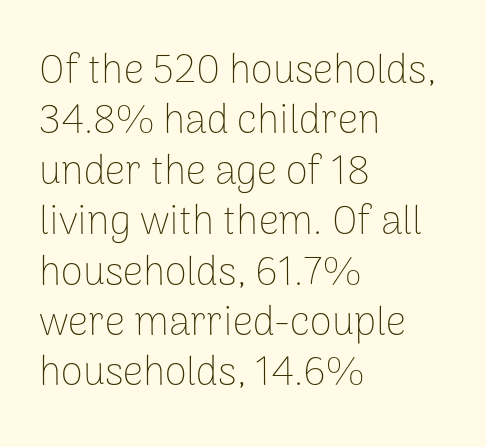
Q: Is the text bold? A: No.
Q: Is the text italic (slanted)? A: No, it is upright.
Q: Is the typeface a serif or a sans-serif typeface? A: Sans-serif.
Q: Is the text underlined? A: No.
Q: How is the paragraph aligned? A: Left-aligned.
Q: Is the spacing between letters normal or unusually wide? A: Normal.
Q: Is the spacing between lines tight, normal or loose? A: Normal.
Q: Width (condensed, normal, or wide)? A: Normal.
Q: Stroke contrast? A: Low.
Q: x-height? A: Medium.
Q: Monospaced? A: No.
